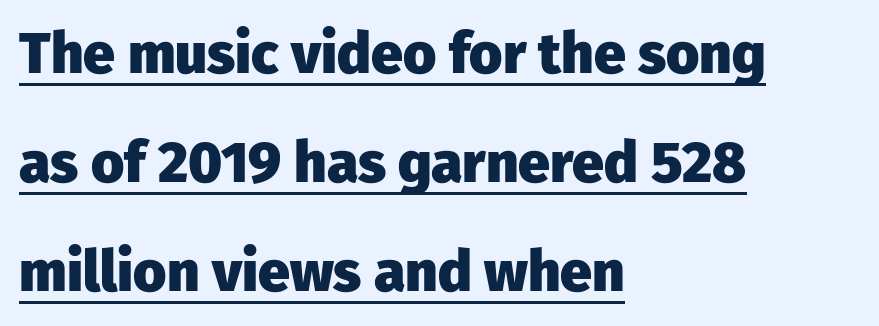
The glyphs in this specimen are sans serif. These lines keep a tight, regular rhythm from letter to letter. A typesetter would call this proportional, since set widths differ per character. In terms of leading, this rendering errs on the spacious side. Notice how the stems are strictly vertical — no italics here. A classic flush-left, rag-right setting is used for this passage.
